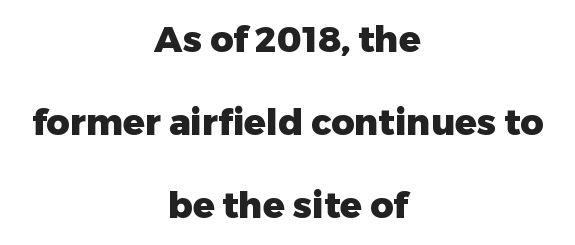
{"serif": "no", "italic": "no", "bold": "yes", "weight": "heavy", "width": "normal", "stroke_contrast": "low", "x_height": "medium", "monospaced": "no", "underline": "no", "align": "center", "line_spacing": "loose", "line_spacing_ratio": 2.3, "letter_spacing": "normal", "letter_spacing_em": 0.0, "glyph_px": 36}
